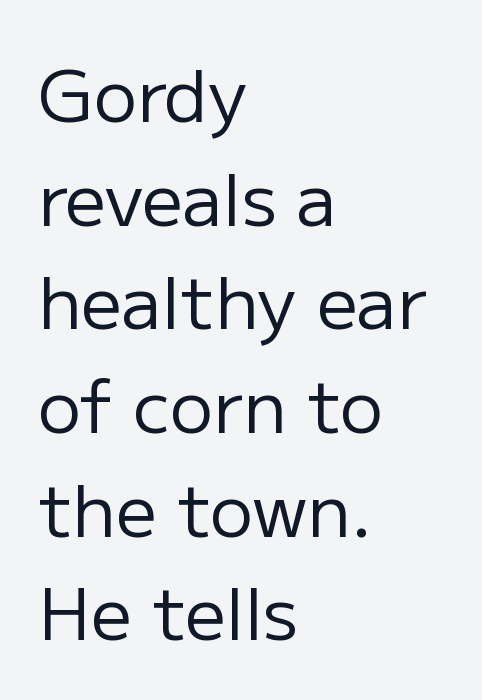
The image shows 72 px regular-weight sans-serif type, upright; set left-aligned, normal line spacing (1.44x), normal letter spacing, not underlined; low stroke contrast and a medium x-height.
